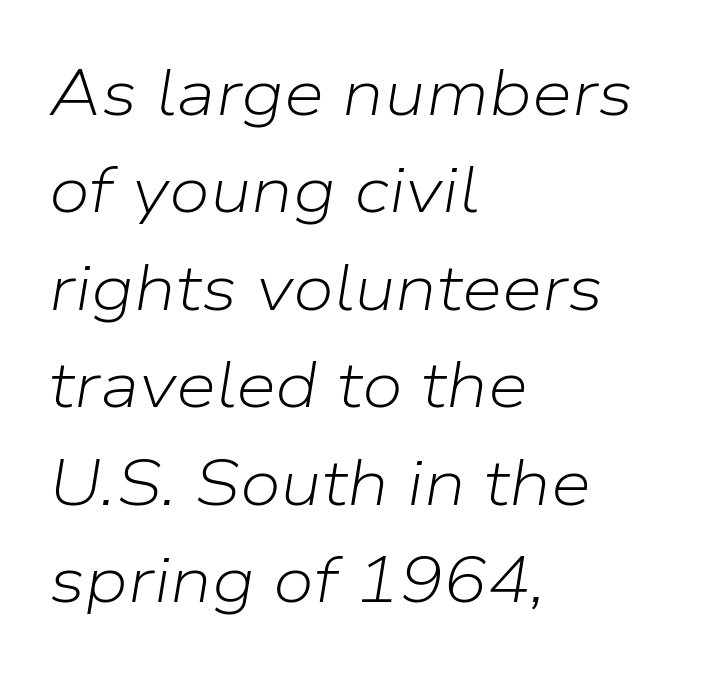
The image shows 65 px light type, italic (leaning right); set left-aligned, normal line spacing (1.5x), normal letter spacing, not underlined; low stroke contrast and a medium x-height.
